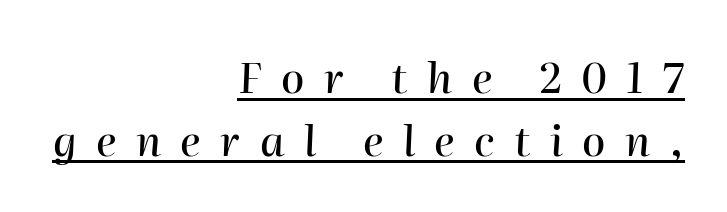
The image shows 42 px text type, italic (leaning right); set right-aligned, normal line spacing (1.49x), unusually wide letter spacing (+0.46 em), underlined; high stroke contrast and a medium x-height.
